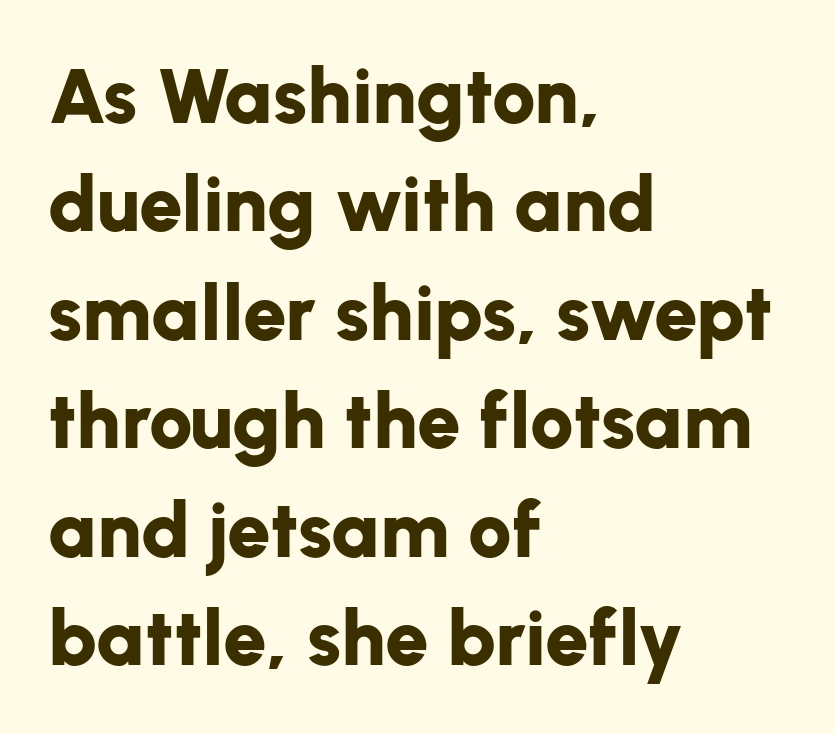
The image shows 78 px bold sans-serif type, upright; set left-aligned, normal line spacing (1.39x), normal letter spacing, not underlined; low stroke contrast and a medium x-height.
